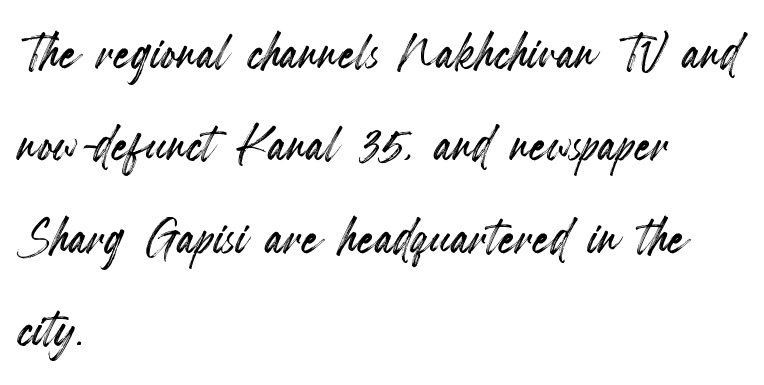
The image shows 66 px condensed type; set left-aligned, normal line spacing (1.4x), normal letter spacing, not underlined; a small x-height.
